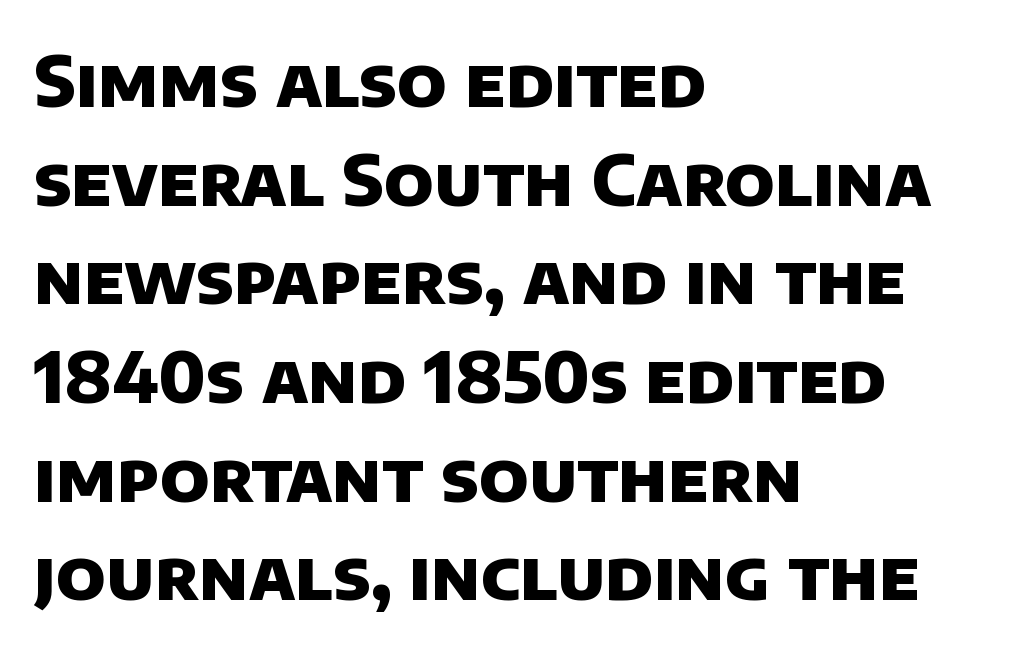
The image shows 70 px heavy sans-serif type; set left-aligned, normal line spacing (1.41x), normal letter spacing, not underlined; low stroke contrast and a large x-height.
